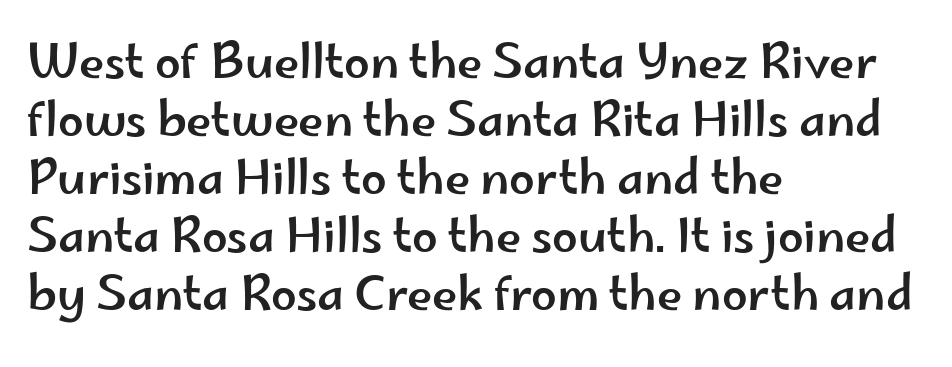
The image shows 46 px wide sans-serif type, upright; set left-aligned, normal line spacing (1.26x), normal letter spacing, not underlined; low stroke contrast and a small x-height.
